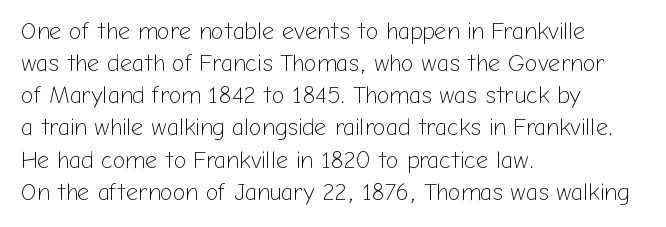
The strip under each line holds only bare page. You could call the tracking neutral — neither tight nor loose. Where is the straight margin? On the left. Upright lettering throughout. The weight tops out at a normal text grade.
